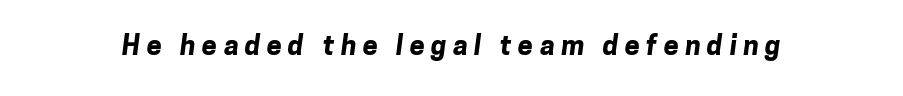
{"bold": "yes", "underline": "no", "letter_spacing": "wide", "letter_spacing_em": 0.24, "glyph_px": 27}
